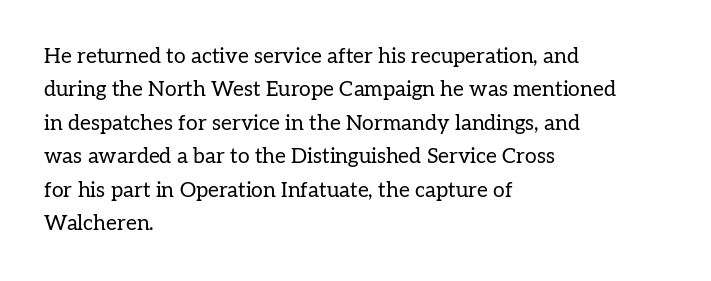
{"italic": "no", "bold": "no", "underline": "no", "align": "left", "line_spacing": "normal", "line_spacing_ratio": 1.59, "letter_spacing": "normal", "letter_spacing_em": 0.0, "glyph_px": 21}
